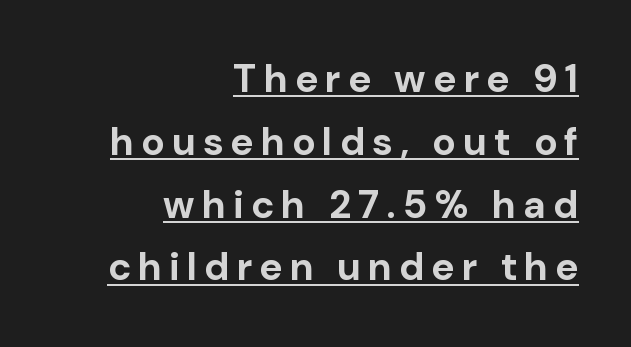
Q: Is the text bold? A: Yes.
Q: Is the text italic (slanted)? A: No, it is upright.
Q: Is the typeface a serif or a sans-serif typeface? A: Sans-serif.
Q: Is the text underlined? A: Yes.
Q: How is the paragraph aligned? A: Right-aligned.
Q: Is the spacing between lines tight, normal or loose? A: Normal.
Q: Width (condensed, normal, or wide)? A: Normal.
Q: Stroke contrast? A: Low.
Q: x-height? A: Medium.
Q: Monospaced? A: No.
